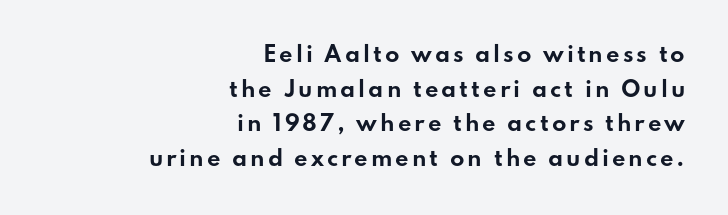
Q: Is the text bold? A: Yes.
Q: Is the text italic (slanted)? A: No, it is upright.
Q: Is the text underlined? A: No.
Q: How is the paragraph aligned? A: Right-aligned.
Q: Is the spacing between lines tight, normal or loose? A: Normal.
